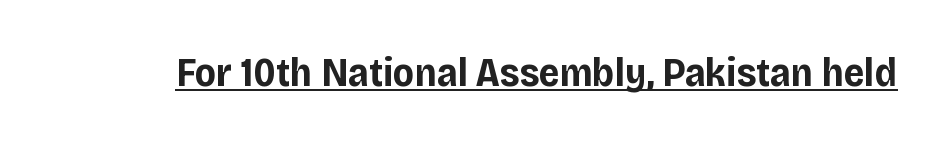
{"serif": "no", "italic": "no", "bold": "yes", "weight": "bold", "width": "normal", "stroke_contrast": "low", "x_height": "large", "monospaced": "no", "underline": "yes", "letter_spacing": "normal", "letter_spacing_em": 0.0, "glyph_px": 40}
